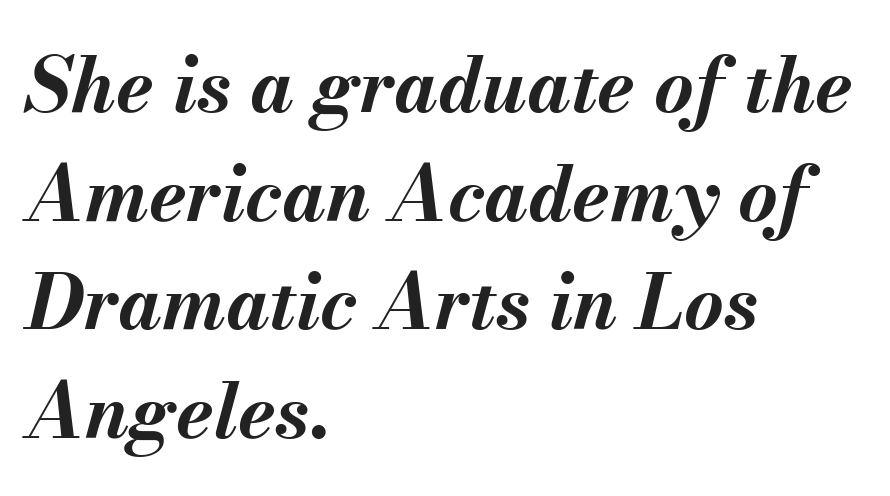
{"italic": "yes", "lean": "right", "slant_degrees": 13, "bold": "yes", "weight": "bold", "width": "normal", "stroke_contrast": "medium", "x_height": "small", "monospaced": "no", "underline": "no", "align": "left", "line_spacing": "normal", "line_spacing_ratio": 1.43, "letter_spacing": "normal", "letter_spacing_em": 0.0, "glyph_px": 76}
